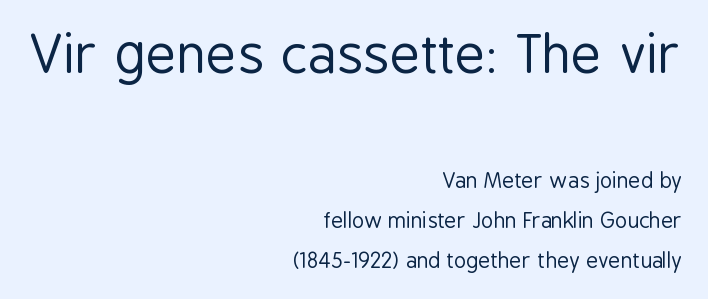
The image shows 53 px regular-weight, condensed sans-serif type, upright; set right-aligned, loose line spacing (1.91x), normal letter spacing, not underlined; the first (top) block is 2.52x larger; low stroke contrast and a medium x-height.
